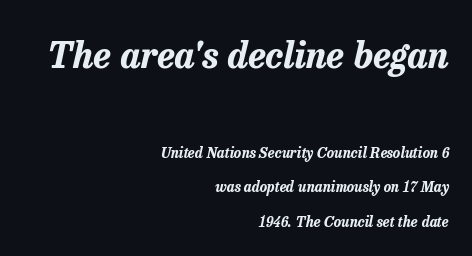
You could not count columns in this text — the font is proportionally spaced. The lines are spread far apart with generous leading. The horizontal fit of the characters is conventional and even. Bigger letters appear in the top chunk; the bottom chunk is reduced. Clear beneath every line of the passage.
